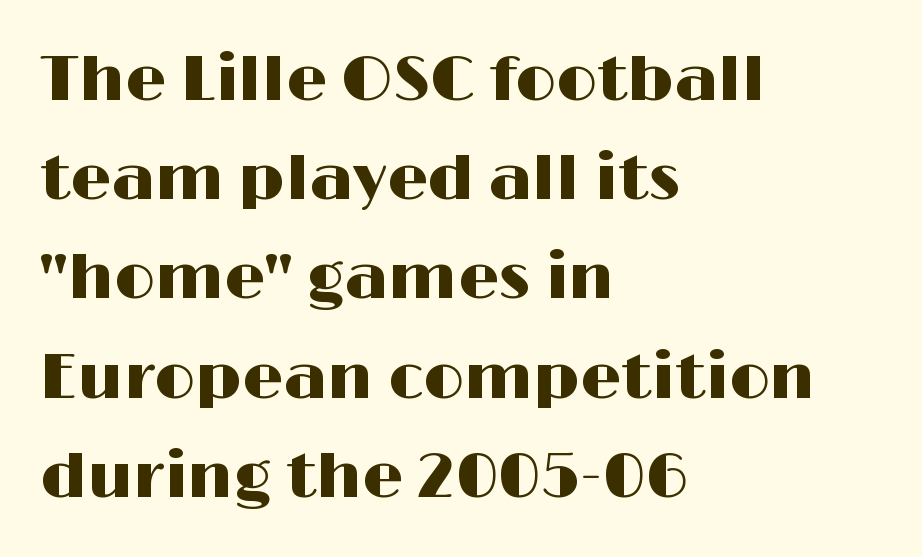
These lines sit exactly where default settings would place them. Does the copy run flush right? No — it runs flush left. Are there feet on the stems? There aren't — it's a sans. Is this a fixed-width face? No — the glyphs have proportional, varying widths. The font's upright variant was chosen for this text. Each row of text sits above clean, open space.
